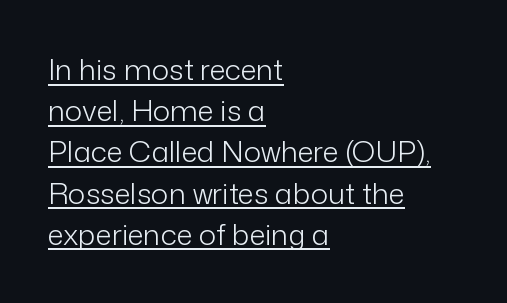
A normal amount of white space separates one row of letters from the next. The letterforms sit at book weight or below. Glyph-to-glyph distance matches everyday printed text. Typeset ragged right — the left edge is the straight one. The letters advance in unequal steps, a hallmark of proportional type.
